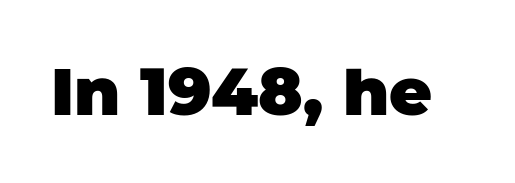
{"serif": "no", "bold": "yes", "weight": "heavy", "width": "normal", "stroke_contrast": "low", "x_height": "large", "monospaced": "no", "underline": "no", "letter_spacing": "normal", "letter_spacing_em": 0.0, "glyph_px": 66}
